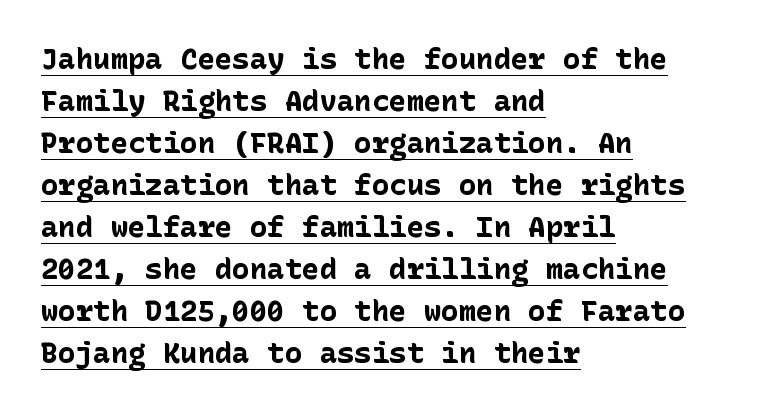
The lines are quadded left. Chunky letters — that's bold for sure. Here the glyphs are tracked normally, forming tight word shapes. These lines were composed using upright roman letters.
